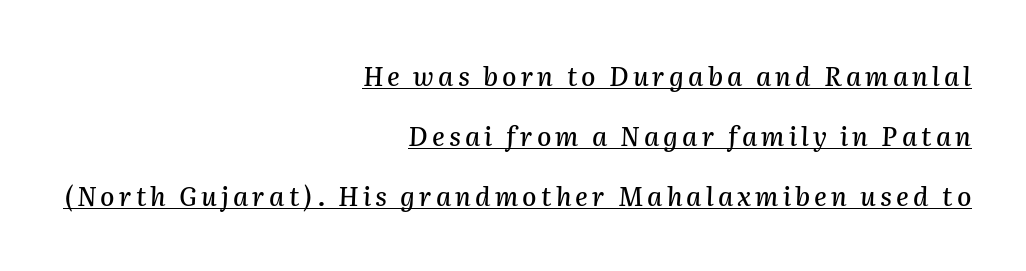
The image shows 26 px text type, italic (leaning right); set right-aligned, loose line spacing (2.31x), underlined.
